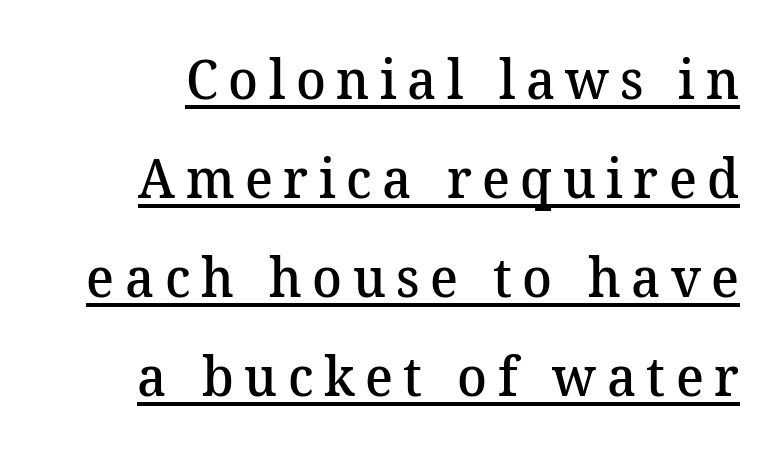
The image shows 55 px semibold serif type; set line spacing 1.8x, underlined; medium stroke contrast and a medium x-height.
